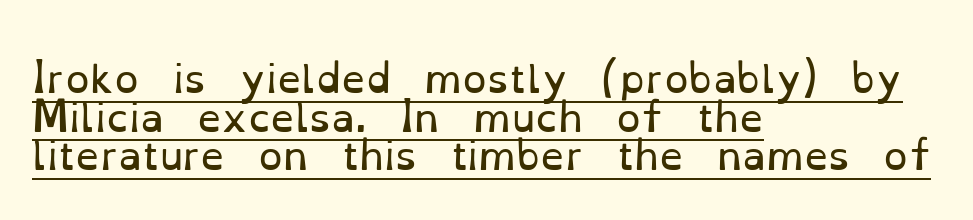
Q: Is the text bold? A: No.
Q: Is the text italic (slanted)? A: No, it is upright.
Q: Is the typeface a serif or a sans-serif typeface? A: Serif.
Q: Is the text underlined? A: Yes.
Q: How is the paragraph aligned? A: Left-aligned.
Q: Is the spacing between letters normal or unusually wide? A: Normal.
Q: Is the spacing between lines tight, normal or loose? A: Tight.
Q: Width (condensed, normal, or wide)? A: Normal.
Q: Stroke contrast? A: Low.
Q: x-height? A: Small.
Q: Monospaced? A: No.
